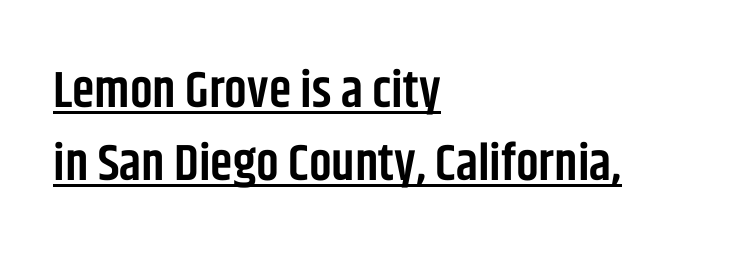
This is sans-serif lettering, the kind often seen on screens and signage. Tracking here is standard; glyphs follow each other at the usual distance. Every word sits above its own underline. The type sits square on the baseline with zero lean. This block has exactly the height ordinary leading produces.
